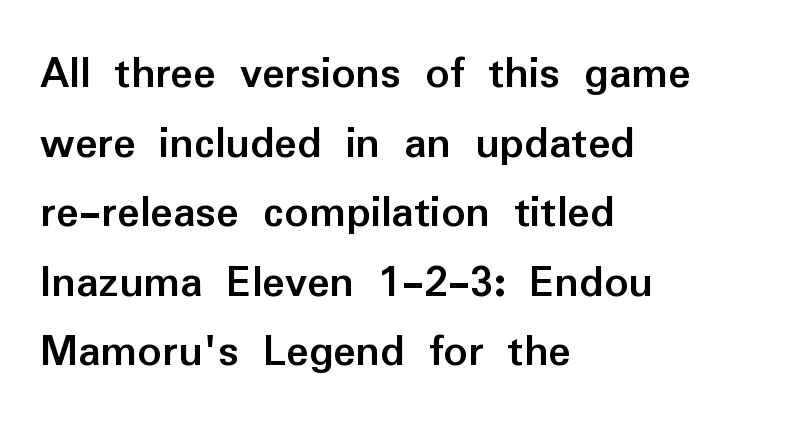
The image shows 47 px semibold sans-serif type, upright; set left-aligned, normal line spacing (1.48x), normal letter spacing, not underlined; low stroke contrast and a medium x-height.
